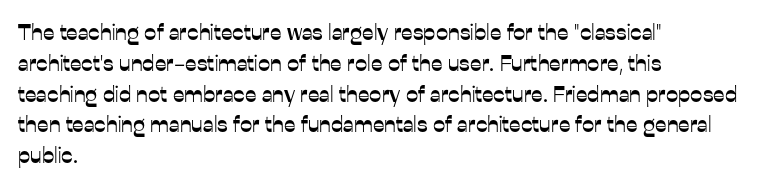
A classic flush-left, rag-right setting is used for this passage. Rendered with straight, roman letterforms. The rendering uses a moderate line-height, typical for paragraphs. In terms of letterspacing, this is plain default setting.
